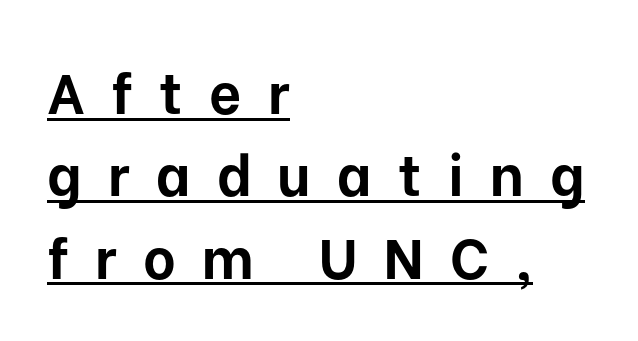
Between one letter and the next there's a generous, obvious gap. This rendering employs a face without finishing strokes, i.e., a sans-serif. The rendering uses natural spacing where letterforms have individual widths. Like a heading marked for emphasis, these lines bear an underscore. One-word summary of the alignment: left. Unlike italic type, these characters show no tilt at all.
